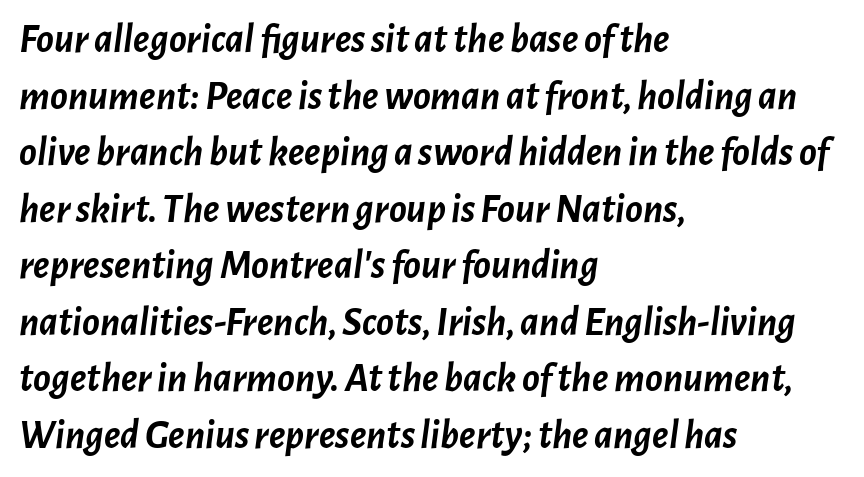
Q: Is the text bold? A: Yes.
Q: Is the text italic (slanted)? A: Yes, it leans right by about 7 degrees.
Q: Is the text underlined? A: No.
Q: How is the paragraph aligned? A: Left-aligned.
Q: Is the spacing between letters normal or unusually wide? A: Normal.
Q: Is the spacing between lines tight, normal or loose? A: Normal.
Q: Width (condensed, normal, or wide)? A: Normal.
Q: Stroke contrast? A: Low.
Q: x-height? A: Medium.
Q: Monospaced? A: No.
